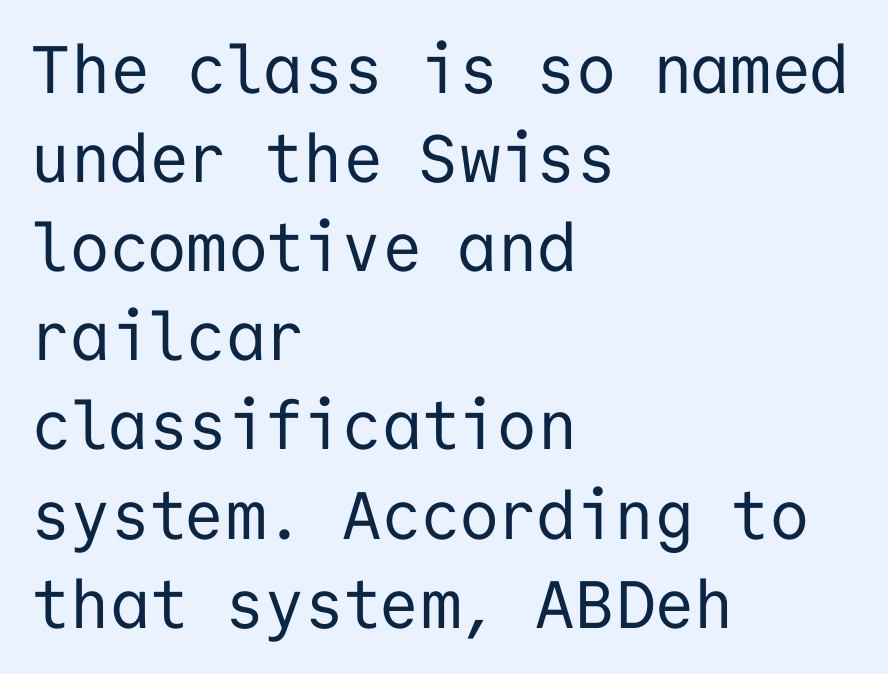
The image shows 67 px regular-weight sans-serif type, upright, monospaced; set left-aligned, normal line spacing (1.33x), normal letter spacing, not underlined; low stroke contrast and a medium x-height.
